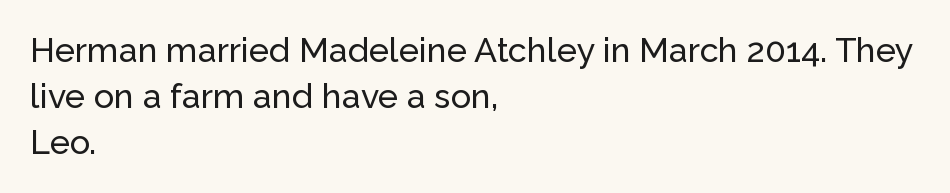
The lettering holds an erect, upright posture throughout. The space beneath each line is pristine and unruled. Regarding serifs, this sample does without them. These lines stack with their left ends in a neat column. The rendering uses natural spacing where letterforms have individual widths.
